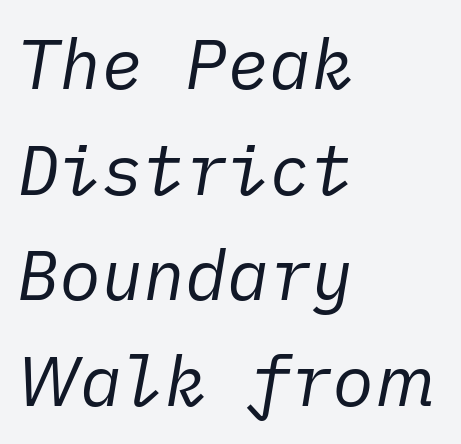
Q: Is the text bold? A: No.
Q: Is the text italic (slanted)? A: Yes, it leans right by about 10 degrees.
Q: Is the text underlined? A: No.
Q: How is the paragraph aligned? A: Left-aligned.
Q: Is the spacing between letters normal or unusually wide? A: Normal.
Q: Is the spacing between lines tight, normal or loose? A: Normal.
Q: Width (condensed, normal, or wide)? A: Normal.
Q: Stroke contrast? A: Low.
Q: x-height? A: Medium.
